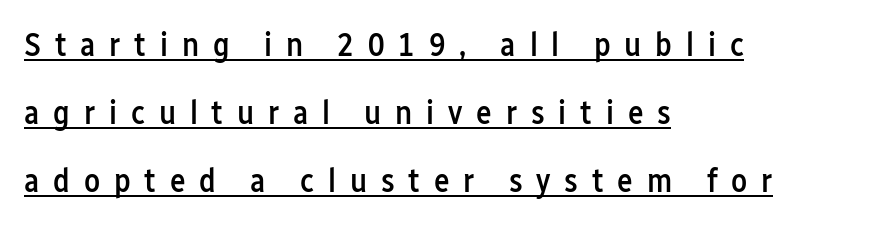
{"serif": "no", "italic": "no", "bold": "semi", "weight": "semibold", "width": "condensed", "stroke_contrast": "low", "x_height": "medium", "monospaced": "no", "underline": "yes", "align": "left", "line_spacing": "loose", "line_spacing_ratio": 2.06, "letter_spacing": "wide", "letter_spacing_em": 0.42, "glyph_px": 33}
